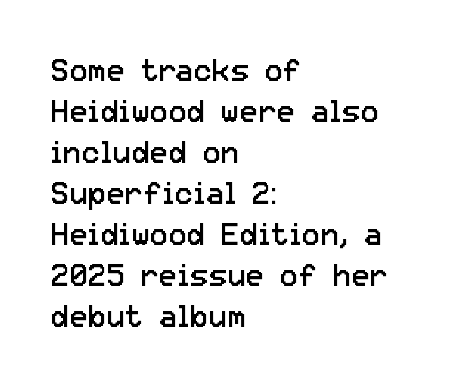
The image shows 31 px regular-weight sans-serif type, upright; set left-aligned, normal line spacing (1.32x), normal letter spacing, not underlined; low stroke contrast and a medium x-height.
